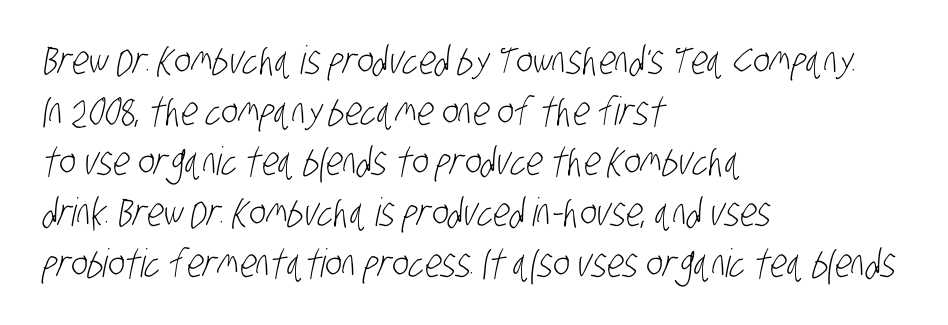
The image shows 39 px light, condensed sans-serif type; set left-aligned, normal line spacing (1.3x), normal letter spacing, not underlined; low stroke contrast and a large x-height.
